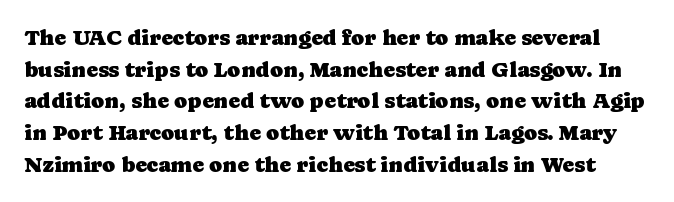
Q: Is the text italic (slanted)? A: No, it is upright.
Q: Is the text underlined? A: No.
Q: Is the spacing between letters normal or unusually wide? A: Normal.
Q: Is the spacing between lines tight, normal or loose? A: Normal.
